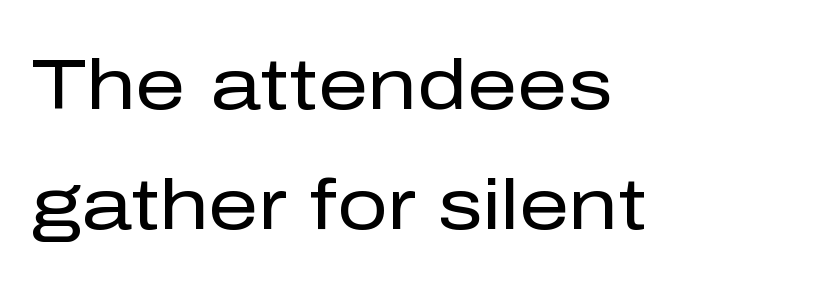
{"serif": "no", "italic": "no", "bold": "no", "weight": "regular", "width": "normal", "stroke_contrast": "low", "x_height": "medium", "monospaced": "no", "underline": "no", "align": "left", "line_spacing": "normal", "line_spacing_ratio": 1.69, "letter_spacing": "normal", "letter_spacing_em": 0.0, "glyph_px": 71}
